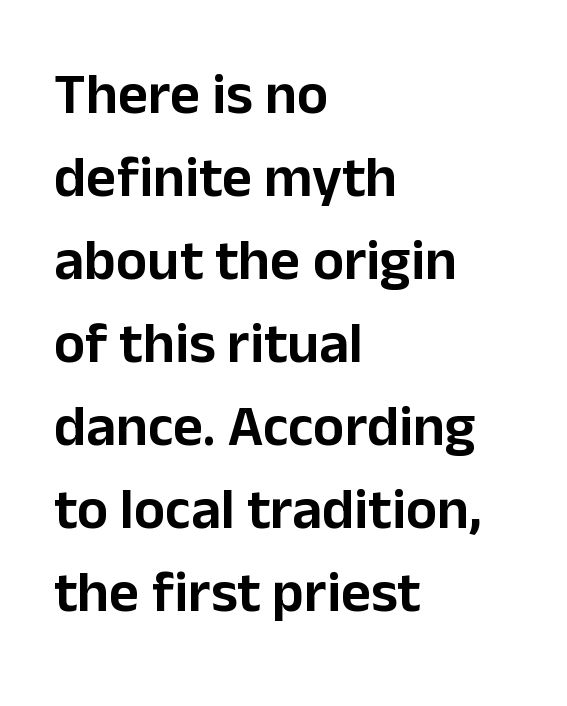
{"serif": "no", "italic": "no", "width": "normal", "stroke_contrast": "low", "x_height": "medium", "monospaced": "no", "underline": "no", "align": "left", "line_spacing": "normal", "line_spacing_ratio": 1.43, "letter_spacing": "normal", "letter_spacing_em": 0.0, "glyph_px": 58}
